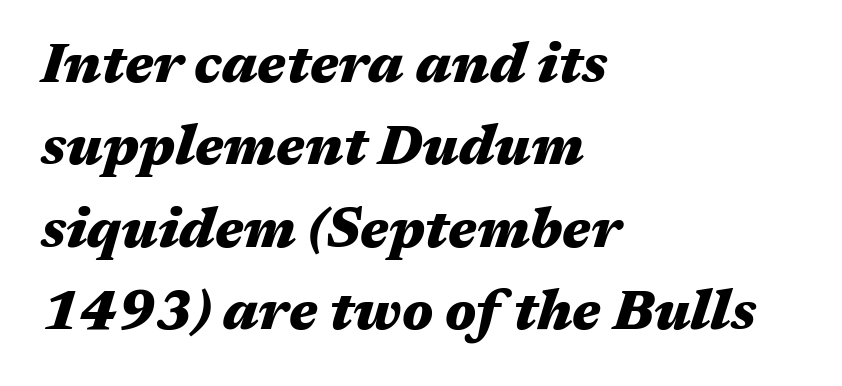
The image shows 55 px heavy, wide type, italic (leaning right); set left-aligned, normal line spacing (1.5x), normal letter spacing, not underlined; medium stroke contrast and a medium x-height.
